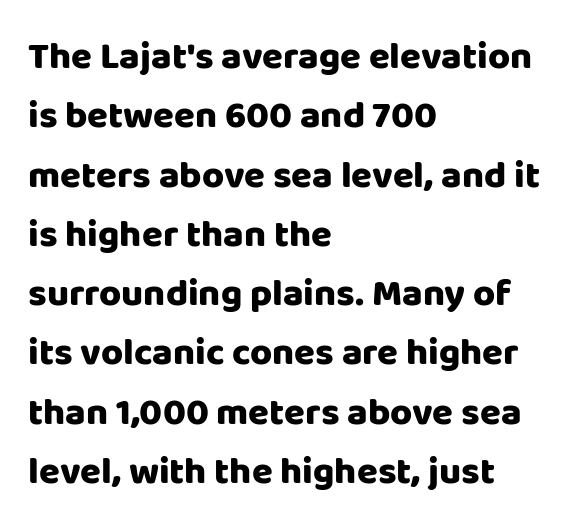
The image shows 38 px heavy sans-serif type, upright; set left-aligned, normal line spacing (1.56x), normal letter spacing, not underlined; low stroke contrast and a large x-height.
